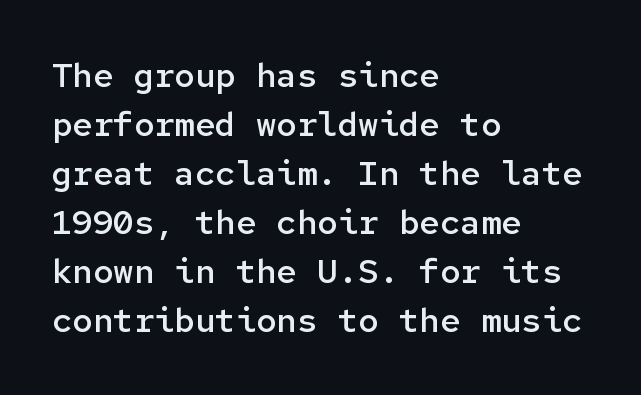
{"serif": "no", "italic": "no", "bold": "semi", "weight": "semibold", "width": "normal", "stroke_contrast": "low", "x_height": "medium", "monospaced": "yes", "underline": "no", "align": "left", "line_spacing": "normal", "line_spacing_ratio": 1.44, "letter_spacing": "normal", "letter_spacing_em": 0.0, "glyph_px": 34}
